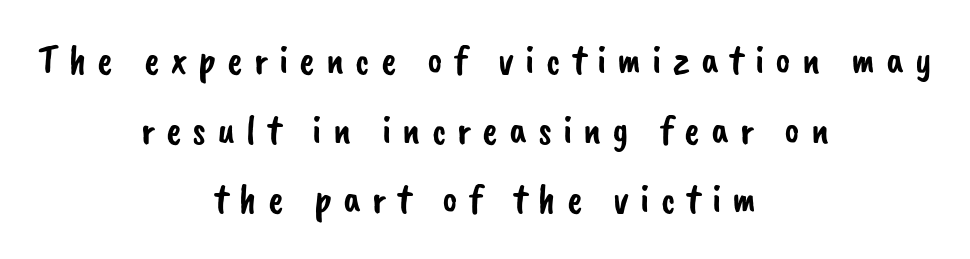
{"serif": "no", "width": "normal", "stroke_contrast": "low", "x_height": "small", "monospaced": "no", "underline": "no", "align": "center", "line_spacing": "normal", "line_spacing_ratio": 1.7, "letter_spacing": "wide", "letter_spacing_em": 0.27, "glyph_px": 41}
